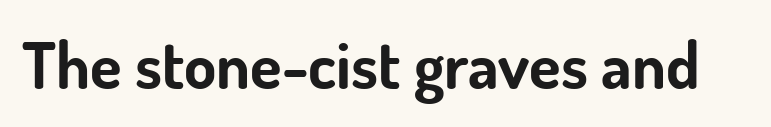
Q: Is the text bold? A: Yes.
Q: Is the text italic (slanted)? A: No, it is upright.
Q: Is the typeface a serif or a sans-serif typeface? A: Sans-serif.
Q: Is the text underlined? A: No.
Q: Is the spacing between letters normal or unusually wide? A: Normal.
Q: Width (condensed, normal, or wide)? A: Normal.
Q: Stroke contrast? A: Low.
Q: x-height? A: Small.
Q: Monospaced? A: No.
